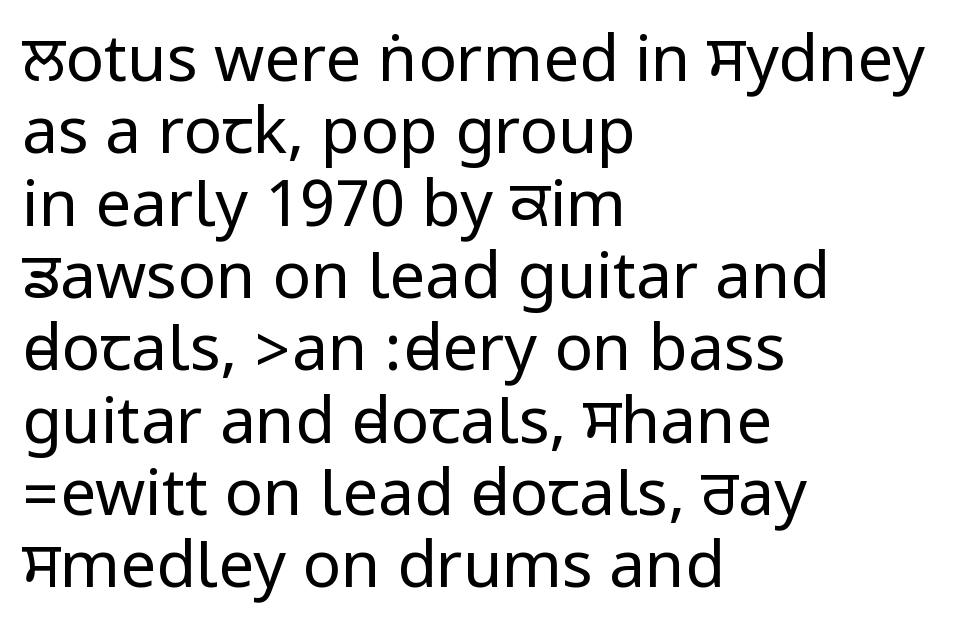
Q: Is the text bold? A: No.
Q: Is the text italic (slanted)? A: No, it is upright.
Q: Is the typeface a serif or a sans-serif typeface? A: Sans-serif.
Q: Is the text underlined? A: No.
Q: How is the paragraph aligned? A: Left-aligned.
Q: Is the spacing between letters normal or unusually wide? A: Normal.
Q: Is the spacing between lines tight, normal or loose? A: Tight.
Q: Width (condensed, normal, or wide)? A: Condensed.
Q: Stroke contrast? A: Low.
